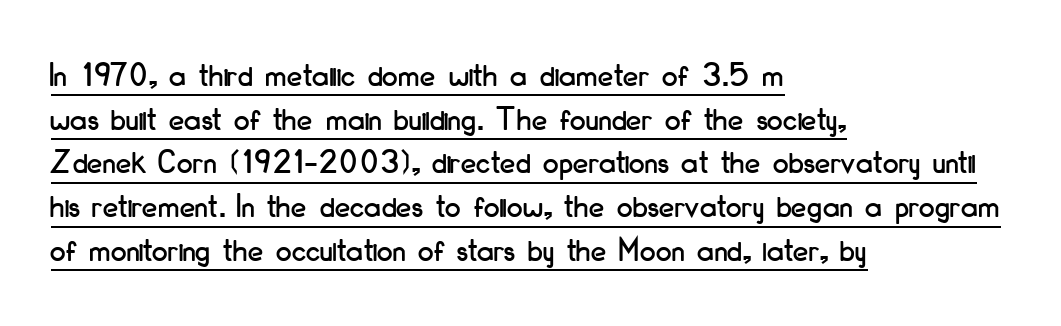
Q: Is the text italic (slanted)? A: No, it is upright.
Q: Is the typeface a serif or a sans-serif typeface? A: Sans-serif.
Q: Is the text underlined? A: Yes.
Q: How is the paragraph aligned? A: Left-aligned.
Q: Is the spacing between letters normal or unusually wide? A: Normal.
Q: Is the spacing between lines tight, normal or loose? A: Normal.
Q: Width (condensed, normal, or wide)? A: Condensed.
Q: Stroke contrast? A: Low.
Q: x-height? A: Small.
Q: Monospaced? A: No.
